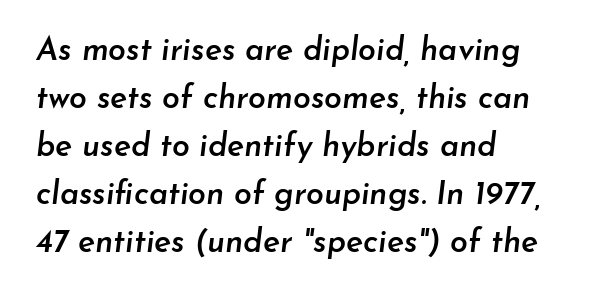
The image shows 32 px semibold type, italic (leaning right); set left-aligned, normal line spacing (1.5x), normal letter spacing, not underlined; low stroke contrast and a small x-height.
